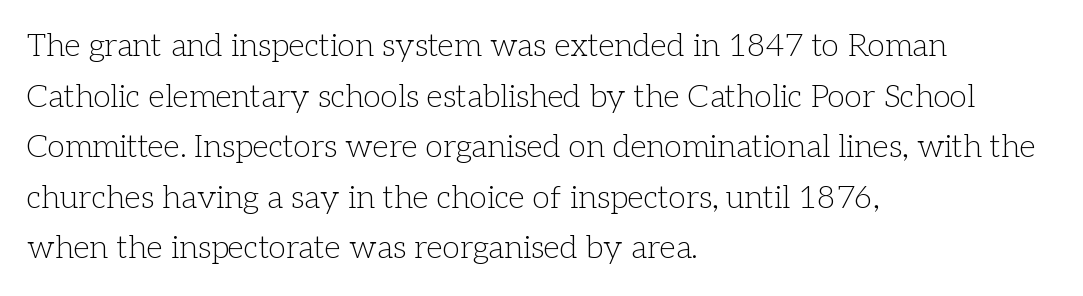
Q: Is the text bold? A: No.
Q: Is the text italic (slanted)? A: No, it is upright.
Q: Is the typeface a serif or a sans-serif typeface? A: Serif.
Q: Is the text underlined? A: No.
Q: How is the paragraph aligned? A: Left-aligned.
Q: Is the spacing between letters normal or unusually wide? A: Normal.
Q: Is the spacing between lines tight, normal or loose? A: Normal.
Q: Width (condensed, normal, or wide)? A: Normal.
Q: Stroke contrast? A: Low.
Q: x-height? A: Medium.
Q: Monospaced? A: No.
